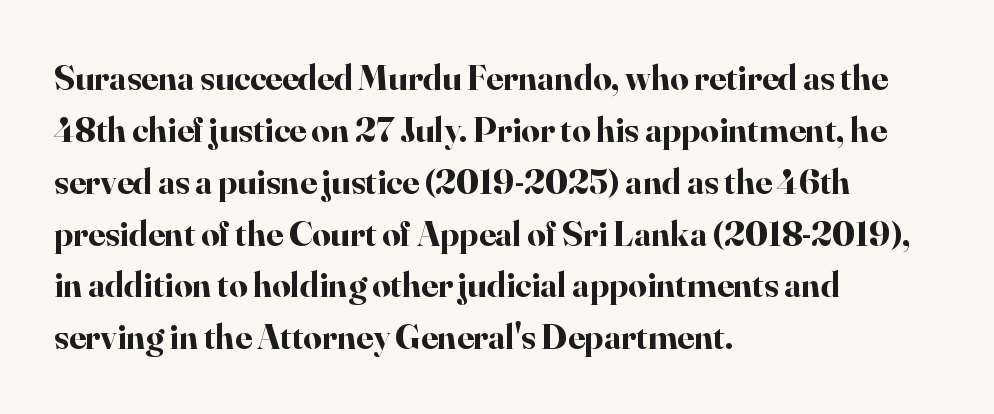
Line beginnings align vertically; line endings do not. Baseline-to-baseline distance is the conventional proportion of letter height. Emphasis by weight is at full strength: bold. Nobody touched the tracking dial on this one. The baseline area is clear. Small tapered or slab feet sit at the stroke ends, so this counts as serif.
